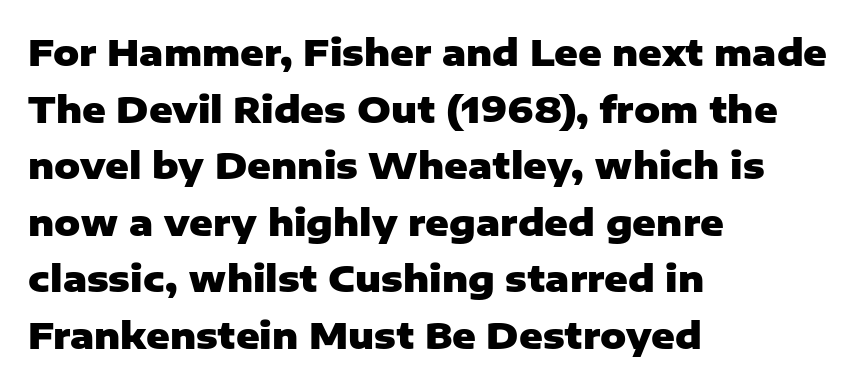
Q: Is the text bold? A: Yes.
Q: Is the text italic (slanted)? A: No, it is upright.
Q: Is the typeface a serif or a sans-serif typeface? A: Sans-serif.
Q: Is the text underlined? A: No.
Q: How is the paragraph aligned? A: Left-aligned.
Q: Is the spacing between letters normal or unusually wide? A: Normal.
Q: Is the spacing between lines tight, normal or loose? A: Normal.
Q: Width (condensed, normal, or wide)? A: Normal.
Q: Stroke contrast? A: Low.
Q: x-height? A: Medium.
Q: Monospaced? A: No.
